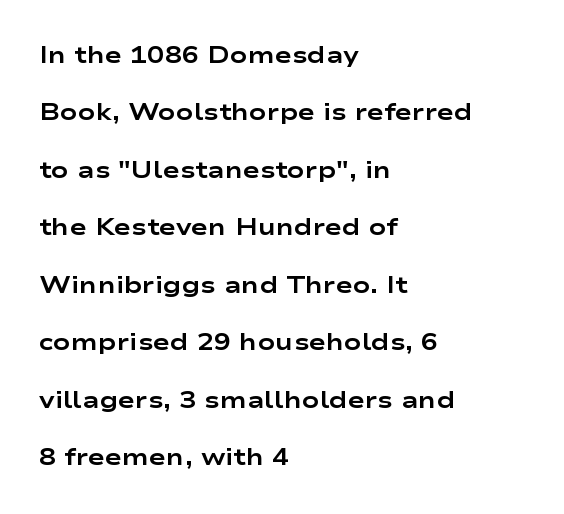
The image shows 23 px bold type, upright; set left-aligned, loose line spacing (2.5x), normal letter spacing, not underlined.
